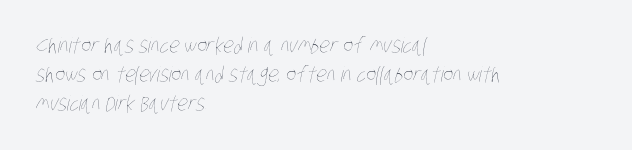
The vertical gap from one line to the next is medium. This rendering leaves character spacing at its baseline value. These glyphs show unthickened strokes, regular width or finer. Is the block centered? No — it sits flush against the left margin.
